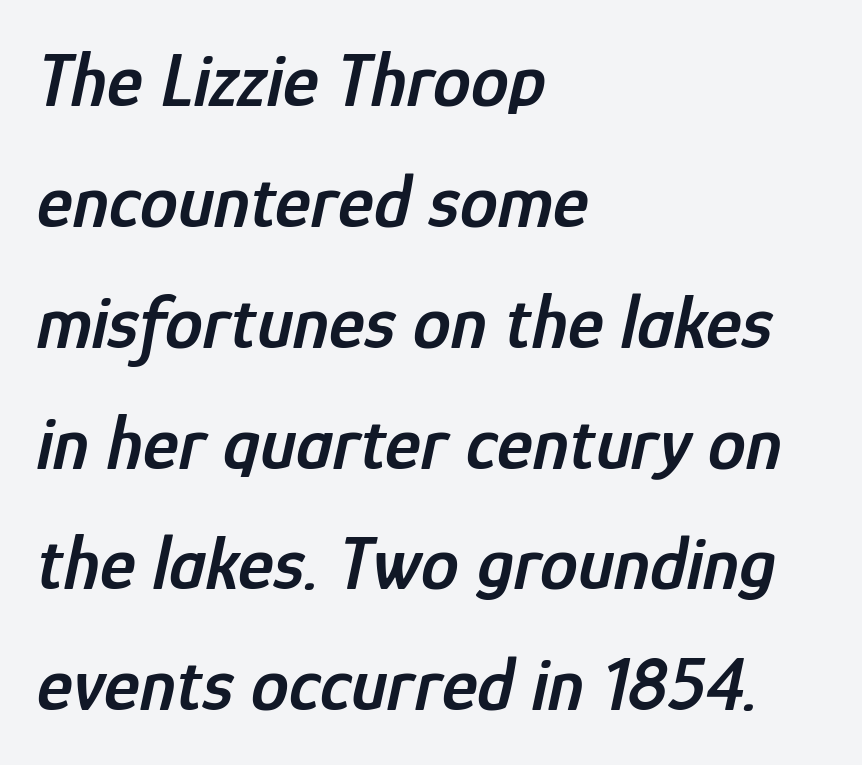
The image shows 76 px semibold, condensed type, italic (leaning right); set left-aligned, normal line spacing (1.59x), normal letter spacing, not underlined; low stroke contrast and a medium x-height.
